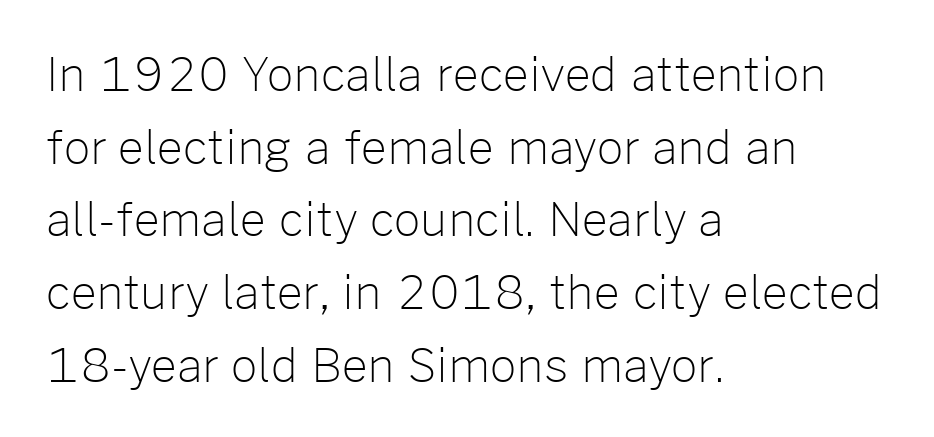
Regular leading. Left-aligned paragraph, ragged on the right. Between one letter and the next there's only the usual sliver of space. This is roman type, the default non-slanted kind.
